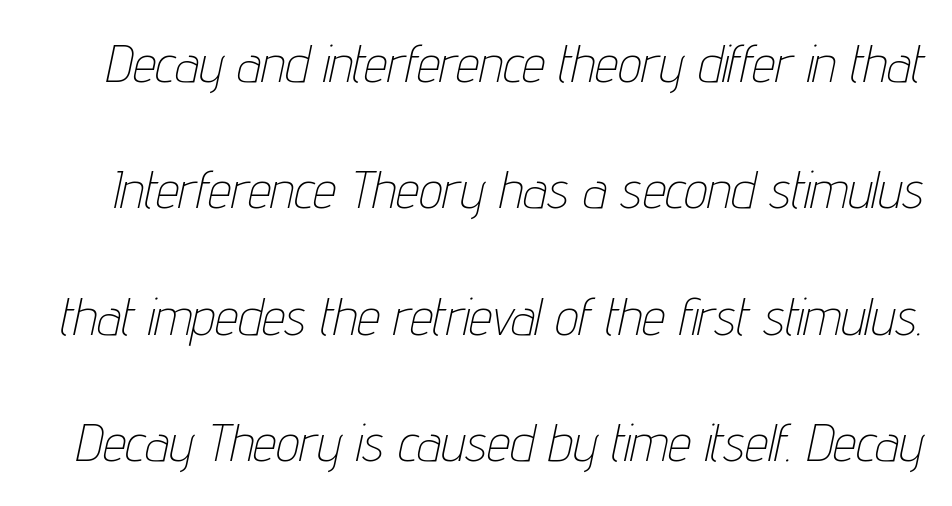
Nobody drew a line under any word here. The passage shown is typed in a proportional face where columns would drift. These glyphs show unthickened strokes, regular width or finer. Rows of type keep a wide berth in the vertical direction. This is oblique type, the kind used for emphasis or titles. In terms of letterspacing, this is plain default setting.
